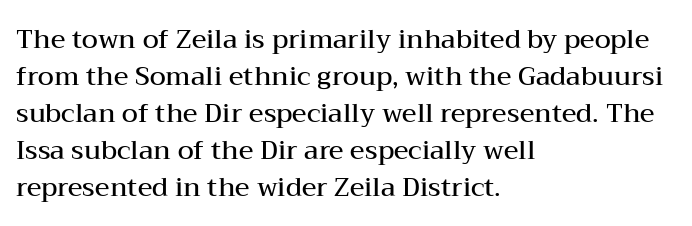
Q: Is the text bold? A: Semi-bold.
Q: Is the text italic (slanted)? A: No, it is upright.
Q: Is the text underlined? A: No.
Q: How is the paragraph aligned? A: Left-aligned.
Q: Is the spacing between letters normal or unusually wide? A: Normal.
Q: Is the spacing between lines tight, normal or loose? A: Normal.
